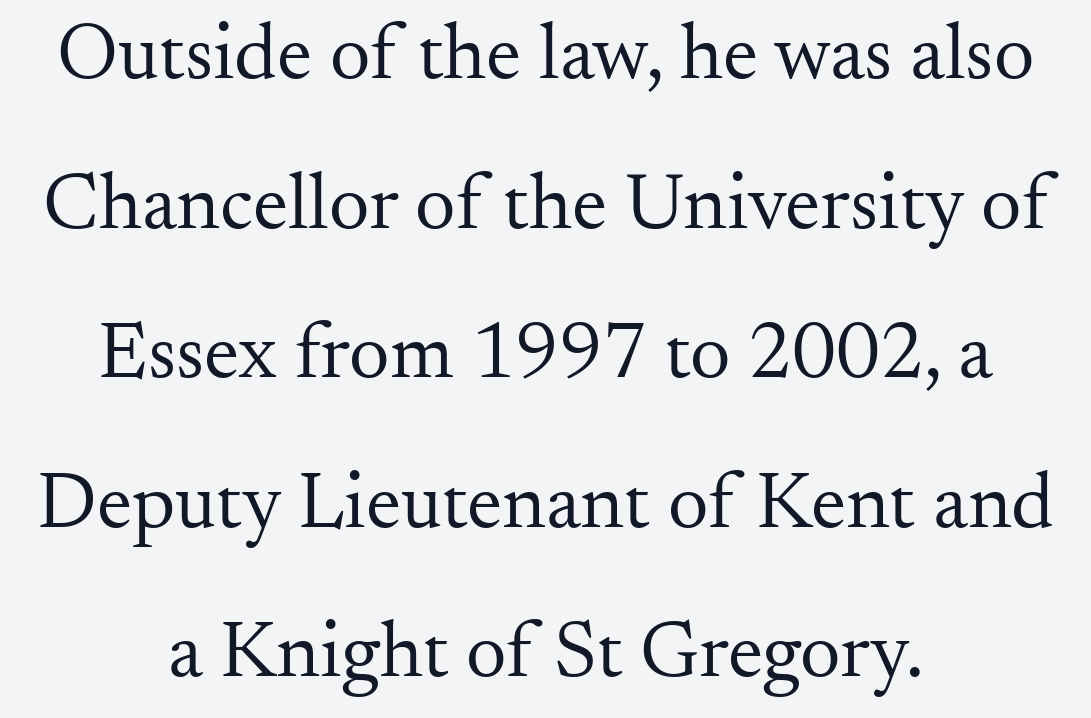
Q: Is the text bold? A: No.
Q: Is the text italic (slanted)? A: No, it is upright.
Q: Is the typeface a serif or a sans-serif typeface? A: Serif.
Q: Is the text underlined? A: No.
Q: How is the paragraph aligned? A: Centered.
Q: Is the spacing between letters normal or unusually wide? A: Normal.
Q: Width (condensed, normal, or wide)? A: Normal.
Q: Stroke contrast? A: Medium.
Q: x-height? A: Small.
Q: Monospaced? A: No.
